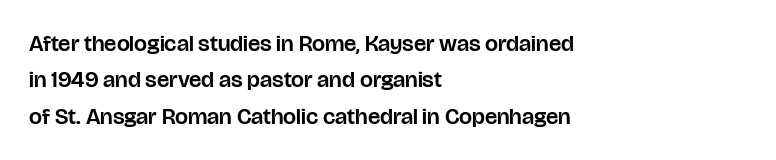
The image shows 23 px text type, upright; set left-aligned, normal line spacing (1.58x), normal letter spacing, not underlined.
